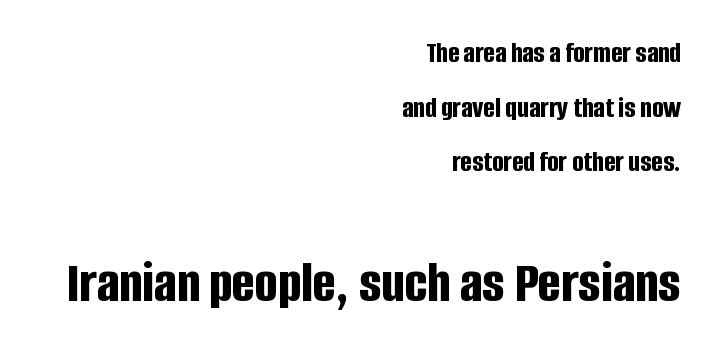
Q: Is the text bold? A: Yes.
Q: Is the text italic (slanted)? A: No, it is upright.
Q: Is the typeface a serif or a sans-serif typeface? A: Sans-serif.
Q: Is the text underlined? A: No.
Q: How is the paragraph aligned? A: Right-aligned.
Q: Is the spacing between letters normal or unusually wide? A: Normal.
Q: Which block of text is set in a larger size, the first (top) or the second (bottom)? A: The second (bottom) one.
Q: Width (condensed, normal, or wide)? A: Condensed.
Q: Stroke contrast? A: Low.
Q: x-height? A: Large.
Q: Monospaced? A: No.
